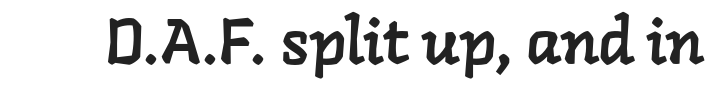
The image shows 64 px serif type; set normal letter spacing, not underlined; low stroke contrast and a medium x-height.
